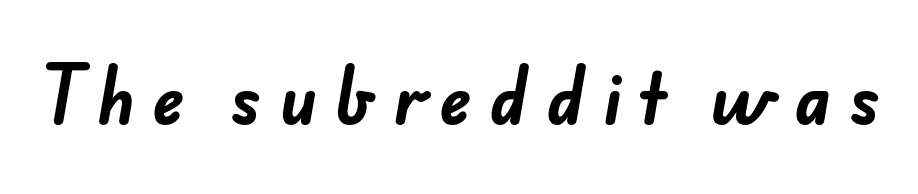
Is this a fixed-width face? No — the glyphs have proportional, varying widths. Nothing sits at the stroke ends, so this counts as sans-serif. Compared with an ordinary text face, these strokes are far heavier — a full bold. There is plenty of visible air inserted between adjacent glyphs. Rule under the text: the space is simply empty.
